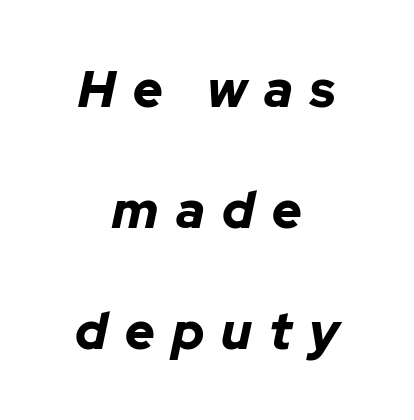
The image shows 51 px bold type, italic (leaning right); set centered, loose line spacing (2.37x), unusually wide letter spacing (+0.34 em), not underlined; low stroke contrast and a medium x-height.
